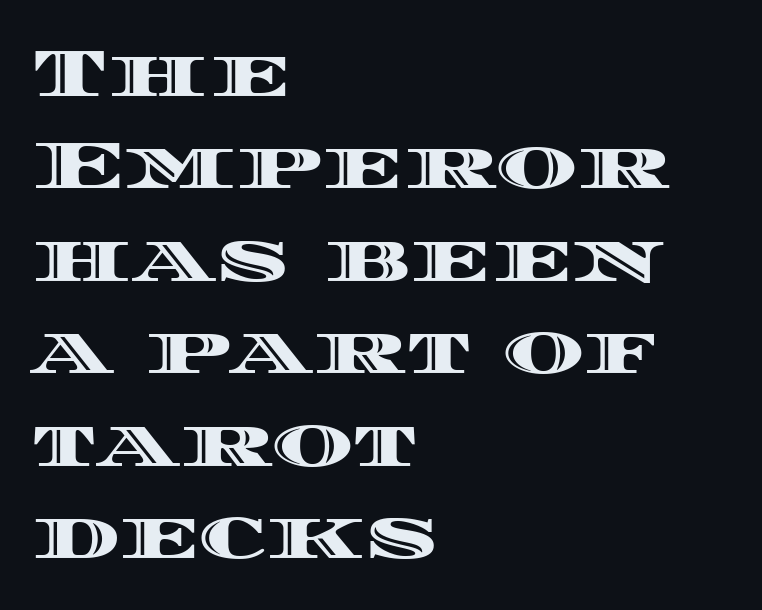
Q: Is the text italic (slanted)? A: No, it is upright.
Q: Is the text underlined? A: No.
Q: How is the paragraph aligned? A: Left-aligned.
Q: Is the spacing between letters normal or unusually wide? A: Normal.
Q: Is the spacing between lines tight, normal or loose? A: Normal.
Q: Width (condensed, normal, or wide)? A: Wide.
Q: x-height? A: Large.
Q: Monospaced? A: No.
